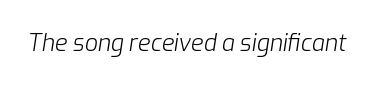
Q: Is the text bold? A: No.
Q: Is the text italic (slanted)? A: Yes, it leans right by about 9 degrees.
Q: Is the text underlined? A: No.
Q: Is the spacing between letters normal or unusually wide? A: Normal.
